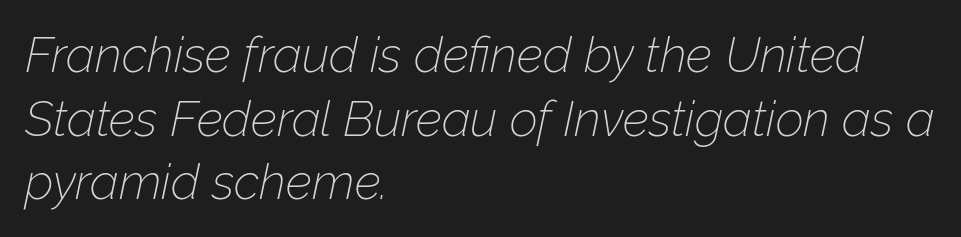
{"italic": "yes", "lean": "right", "slant_degrees": 12, "bold": "no", "weight": "thin", "width": "normal", "stroke_contrast": "low", "x_height": "medium", "monospaced": "no", "underline": "no", "align": "left", "line_spacing": "normal", "line_spacing_ratio": 1.3, "letter_spacing": "normal", "letter_spacing_em": 0.0, "glyph_px": 49}
